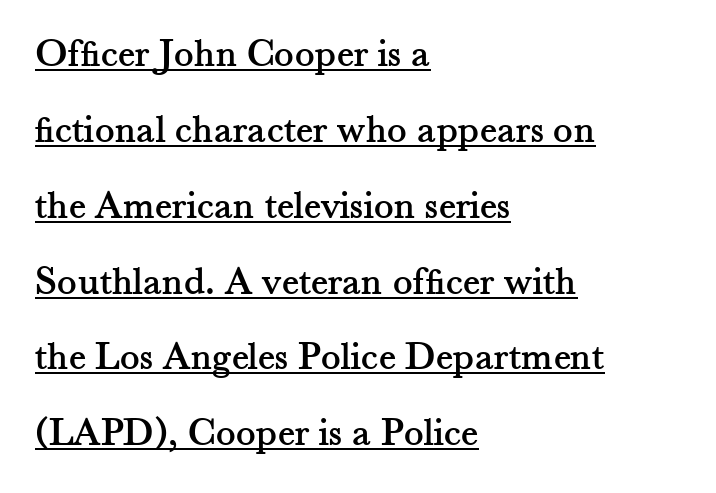
The image shows 41 px serif type, upright; set left-aligned, line spacing 1.85x, normal letter spacing, underlined; medium stroke contrast and a small x-height.
